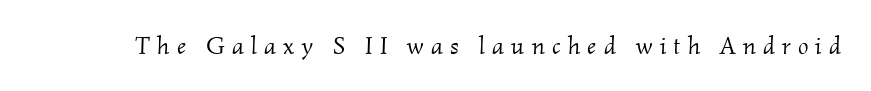
{"italic": "yes", "lean": "right", "slant_degrees": 2, "bold": "no", "underline": "no", "letter_spacing": "wide", "letter_spacing_em": 0.29, "glyph_px": 25}
